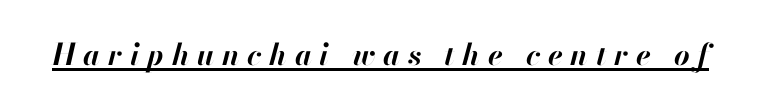
{"italic": "yes", "lean": "right", "slant_degrees": 13, "bold": "yes", "weight": "bold", "width": "normal", "stroke_contrast": "high", "x_height": "small", "monospaced": "no", "underline": "yes", "letter_spacing": "wide", "letter_spacing_em": 0.26, "glyph_px": 30}
